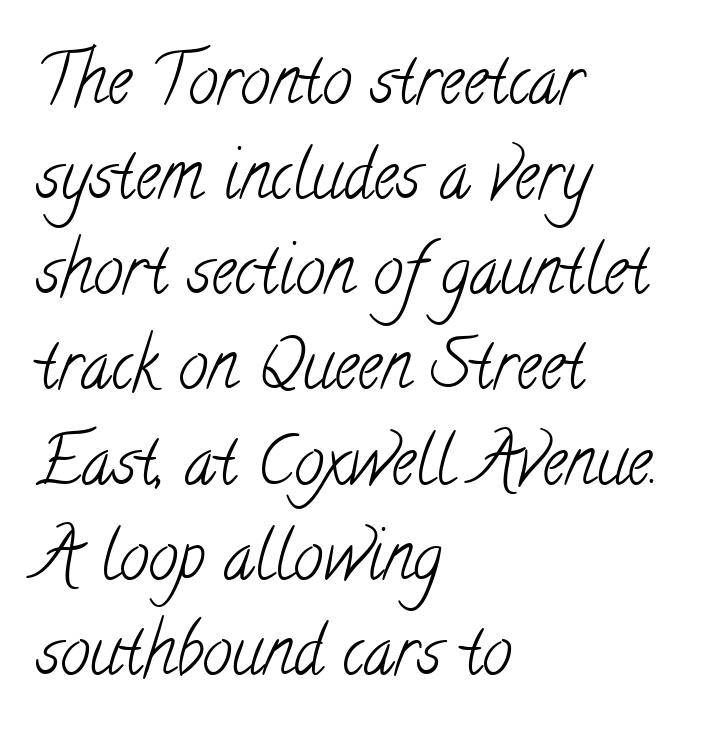
What's the leading like? Ordinary, nothing unusual. Left-aligned paragraph, ragged on the right. A quiet, ordinary-to-light weight characterises the typeface. The rendering shows small feet on the letterforms — a serif design. No extra tracking has been applied to these lines.
